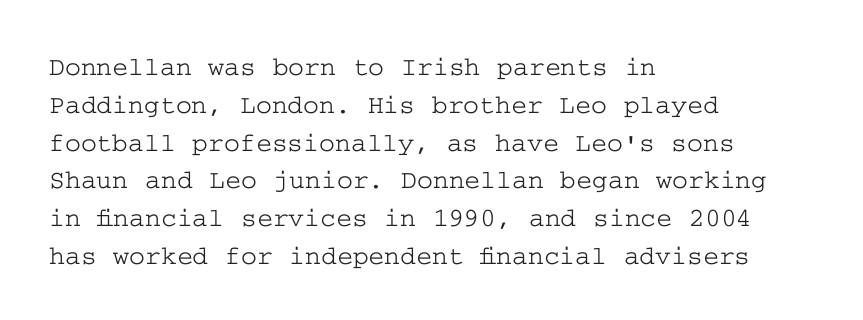
{"italic": "no", "underline": "no", "align": "left", "line_spacing": "normal", "line_spacing_ratio": 1.4, "letter_spacing": "normal", "letter_spacing_em": 0.0, "glyph_px": 27}
